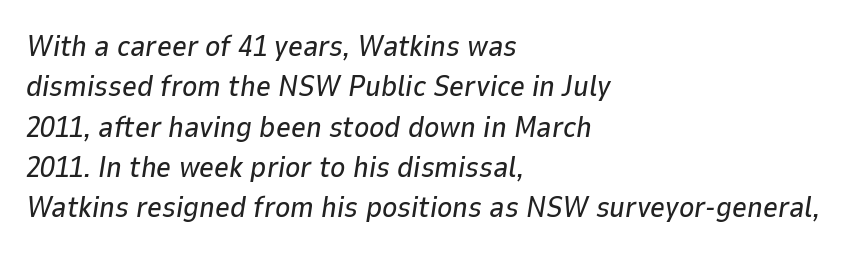
Q: Is the text italic (slanted)? A: Yes, it leans right by about 9 degrees.
Q: Is the text underlined? A: No.
Q: How is the paragraph aligned? A: Left-aligned.
Q: Is the spacing between letters normal or unusually wide? A: Normal.
Q: Is the spacing between lines tight, normal or loose? A: Normal.
Q: Width (condensed, normal, or wide)? A: Normal.
Q: Stroke contrast? A: Low.
Q: x-height? A: Medium.
Q: Monospaced? A: No.
